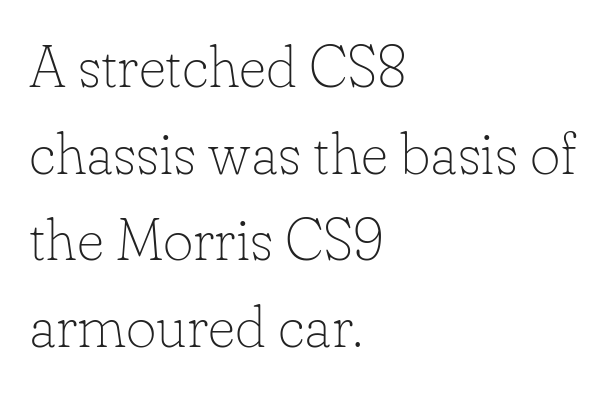
Q: Is the text bold? A: No.
Q: Is the text italic (slanted)? A: No, it is upright.
Q: Is the typeface a serif or a sans-serif typeface? A: Serif.
Q: Is the text underlined? A: No.
Q: How is the paragraph aligned? A: Left-aligned.
Q: Is the spacing between letters normal or unusually wide? A: Normal.
Q: Is the spacing between lines tight, normal or loose? A: Normal.
Q: Width (condensed, normal, or wide)? A: Normal.
Q: Stroke contrast? A: Low.
Q: x-height? A: Small.
Q: Monospaced? A: No.
